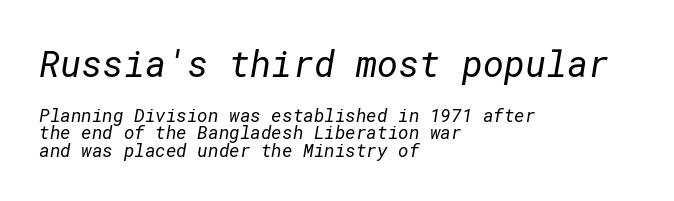
The image shows 36 px regular-weight sans-serif type; set left-aligned, tight line spacing (0.97x), normal letter spacing, not underlined; the first (top) block is 2.0x larger; low stroke contrast and a medium x-height.
